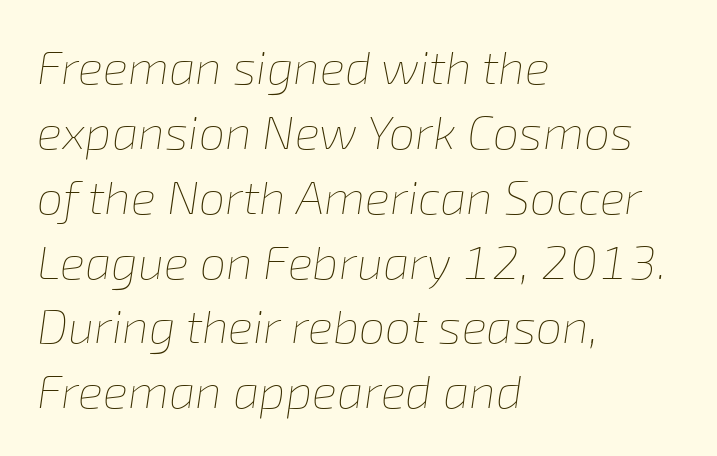
{"italic": "yes", "lean": "right", "slant_degrees": 8, "bold": "no", "weight": "thin", "width": "normal", "stroke_contrast": "low", "x_height": "medium", "monospaced": "no", "underline": "no", "align": "left", "line_spacing": "normal", "line_spacing_ratio": 1.38, "letter_spacing": "normal", "letter_spacing_em": 0.0, "glyph_px": 47}
